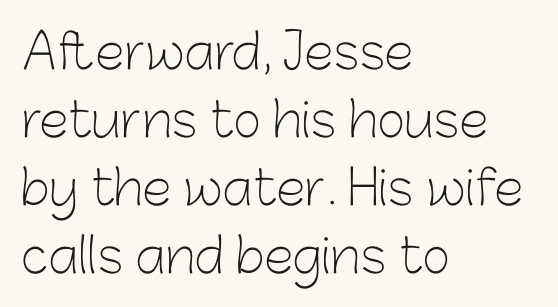
The passage is arranged the way most books set body copy — flush left. Decoration check: the copy has no underline. The axis of the letterforms is exactly vertical. The characters are drawn with everyday or finer stroke widths. The designer went with a sans here, leaving each stem footless.
